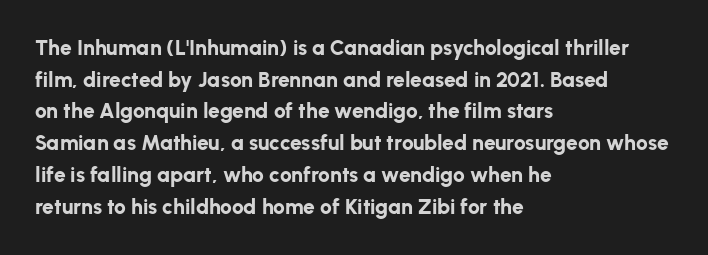
The image shows 21 px bold type, upright; set left-aligned, normal line spacing (1.51x), normal letter spacing, not underlined.
